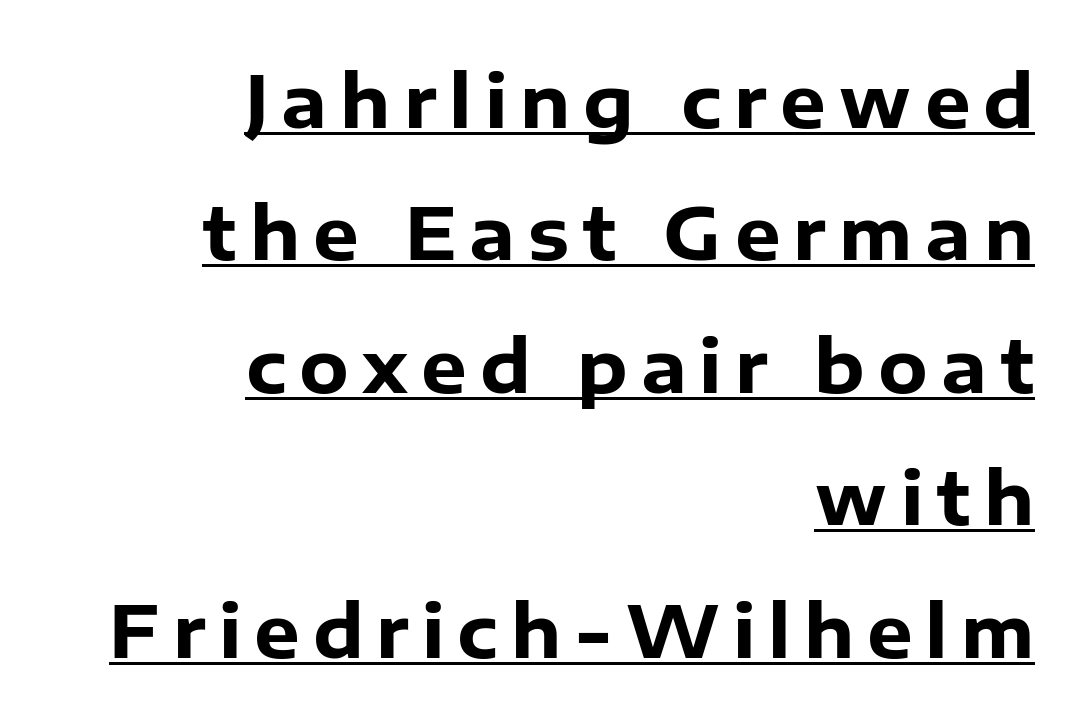
{"serif": "no", "italic": "no", "bold": "yes", "weight": "heavy", "width": "normal", "stroke_contrast": "low", "x_height": "medium", "monospaced": "no", "underline": "yes", "align": "right", "line_spacing_ratio": 1.84, "glyph_px": 72}
